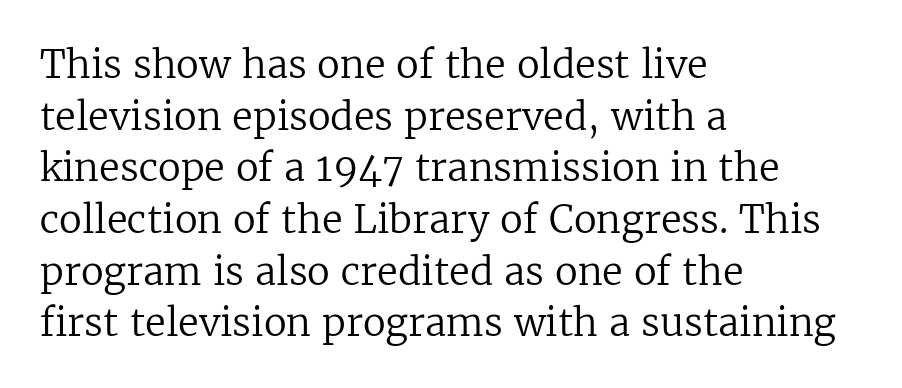
Only glyphs here, with clear space below each row. Honestly, the letter spacing is just normal — you wouldn't notice it. Look at the bottom of the vertical strokes: they flare into serifs here. You can tell it's not italic because the verticals are truly vertical.
